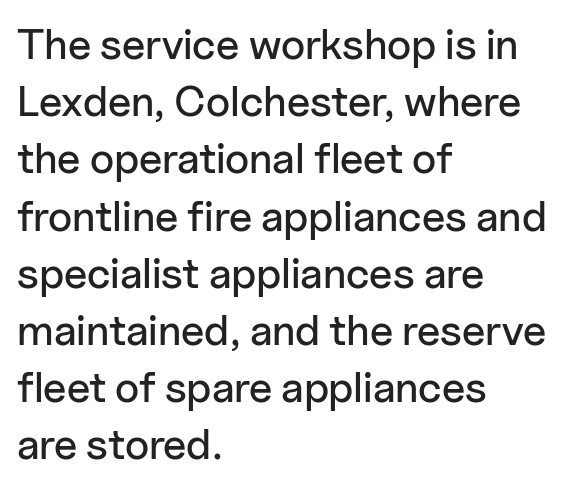
{"serif": "no", "italic": "no", "width": "normal", "stroke_contrast": "low", "x_height": "medium", "monospaced": "no", "underline": "no", "align": "left", "line_spacing": "normal", "line_spacing_ratio": 1.33, "letter_spacing": "normal", "letter_spacing_em": 0.0, "glyph_px": 43}
